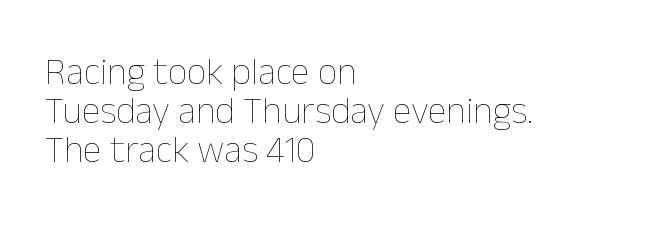
Q: Is the text bold? A: No.
Q: Is the text italic (slanted)? A: No, it is upright.
Q: Is the text underlined? A: No.
Q: How is the paragraph aligned? A: Left-aligned.
Q: Is the spacing between letters normal or unusually wide? A: Normal.
Q: Is the spacing between lines tight, normal or loose? A: Tight.
Q: Width (condensed, normal, or wide)? A: Normal.
Q: Stroke contrast? A: Low.
Q: x-height? A: Medium.
Q: Monospaced? A: No.
